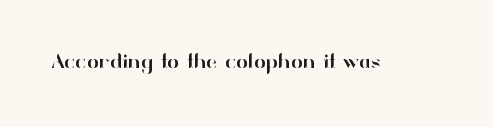
Tall strokes in this sample are plumb rather than angled. Short note: letters normally spaced. Lines of text with bare space underneath.
